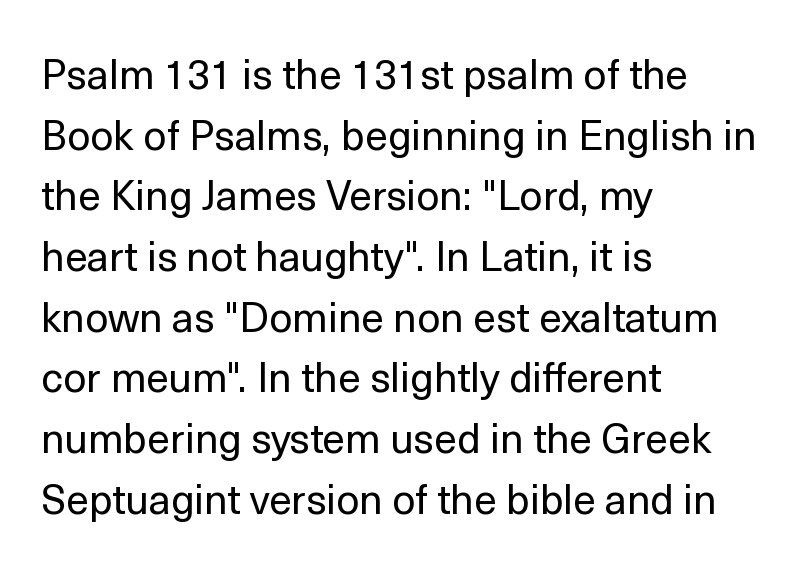
Q: Is the text bold? A: No.
Q: Is the text italic (slanted)? A: No, it is upright.
Q: Is the typeface a serif or a sans-serif typeface? A: Sans-serif.
Q: Is the text underlined? A: No.
Q: How is the paragraph aligned? A: Left-aligned.
Q: Is the spacing between letters normal or unusually wide? A: Normal.
Q: Is the spacing between lines tight, normal or loose? A: Normal.
Q: Width (condensed, normal, or wide)? A: Normal.
Q: x-height? A: Medium.
Q: Monospaced? A: No.
